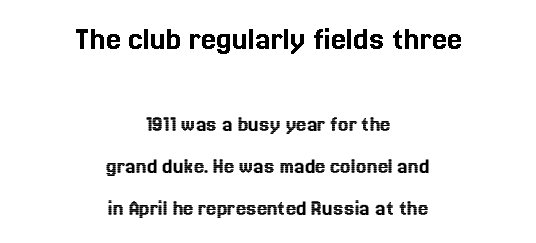
The image shows 34 px text type, upright; set centered, line spacing 1.84x, normal letter spacing, not underlined; the first (top) block is 1.48x larger; a medium x-height.
